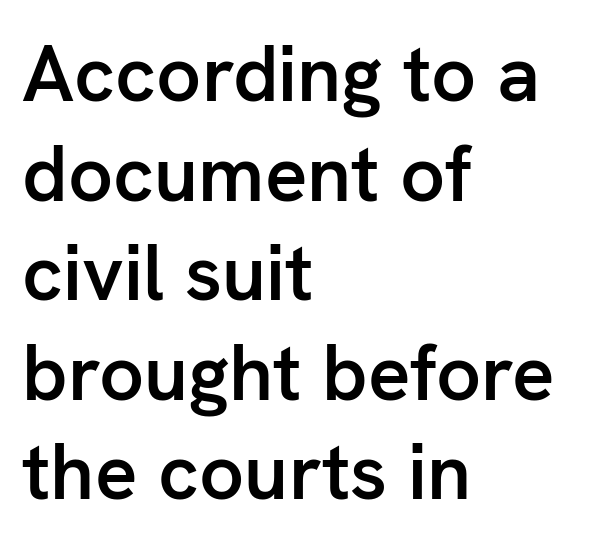
{"serif": "no", "italic": "no", "bold": "semi", "weight": "semibold", "width": "normal", "stroke_contrast": "low", "x_height": "medium", "monospaced": "no", "underline": "no", "align": "left", "line_spacing": "normal", "line_spacing_ratio": 1.26, "letter_spacing": "normal", "letter_spacing_em": 0.0, "glyph_px": 79}
